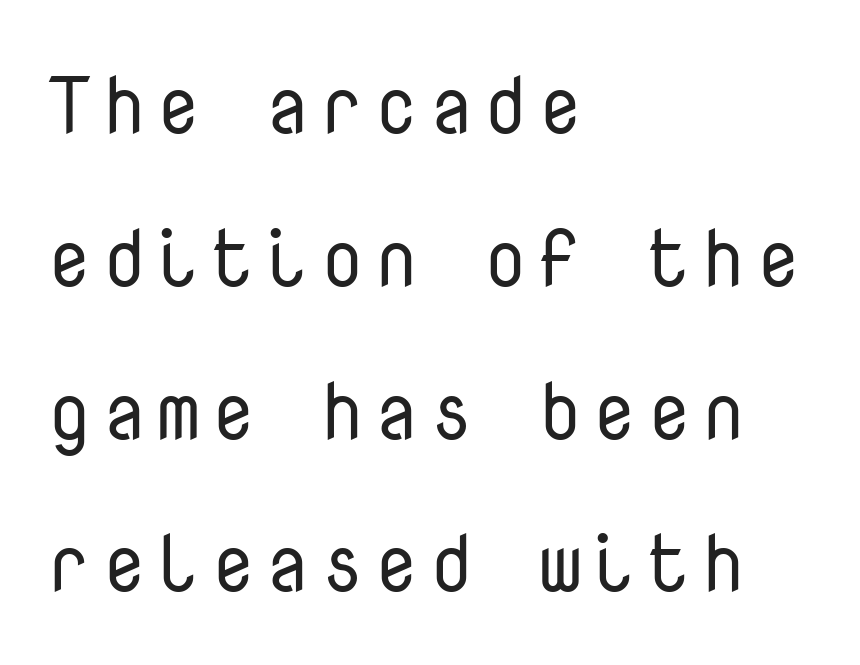
Q: Is the text bold? A: No.
Q: Is the text italic (slanted)? A: No, it is upright.
Q: Is the typeface a serif or a sans-serif typeface? A: Sans-serif.
Q: Is the text underlined? A: No.
Q: How is the paragraph aligned? A: Left-aligned.
Q: Is the spacing between lines tight, normal or loose? A: Loose.
Q: Width (condensed, normal, or wide)? A: Normal.
Q: Stroke contrast? A: Low.
Q: x-height? A: Medium.
Q: Monospaced? A: Yes.
